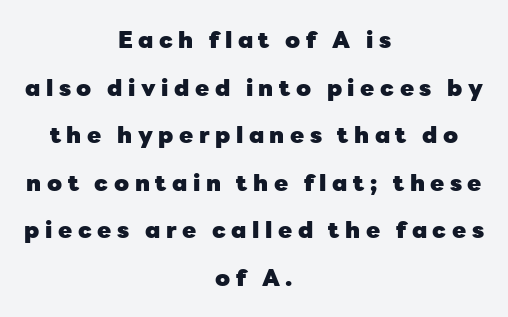
The image shows 23 px bold type, upright; set centered, loose line spacing (2.07x), unusually wide letter spacing (+0.24 em), not underlined.
